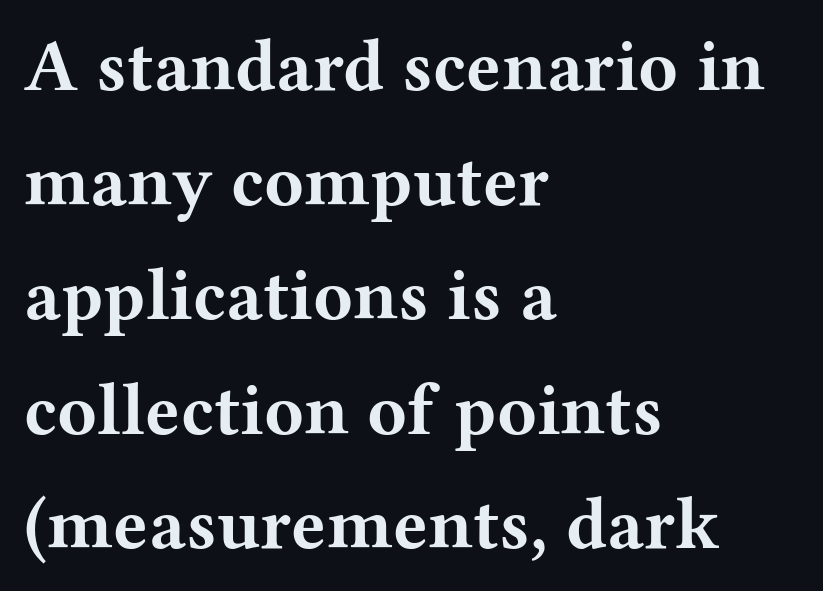
{"serif": "yes", "italic": "no", "bold": "yes", "weight": "bold", "width": "wide", "stroke_contrast": "medium", "x_height": "medium", "monospaced": "no", "underline": "no", "align": "left", "line_spacing": "normal", "line_spacing_ratio": 1.57, "letter_spacing": "normal", "letter_spacing_em": 0.0, "glyph_px": 73}
